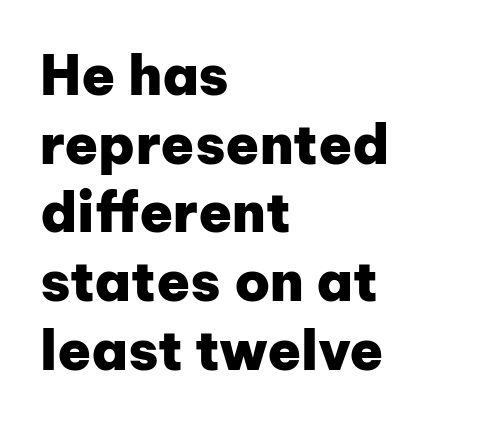
I'd call this a sans setting — the letters go barefoot. These lines are set flush left with a ragged right edge. Heft: maximum for text — a bold. What's the leading like? Ordinary, nothing unusual. This rendering features lettering with no underline.
